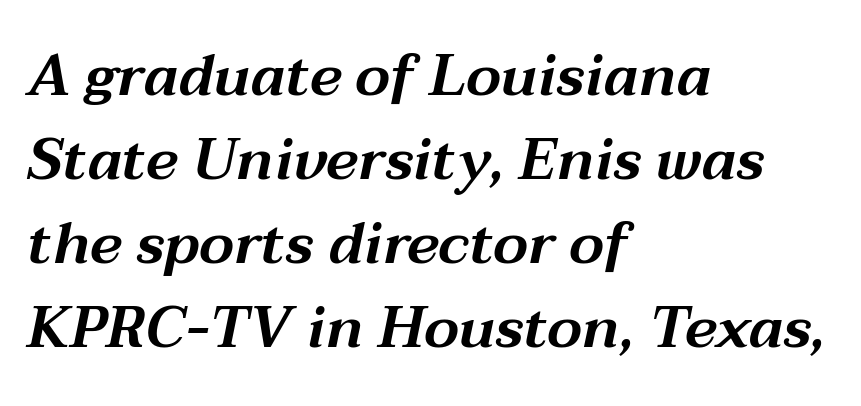
{"italic": "yes", "lean": "right", "slant_degrees": 12, "width": "wide", "stroke_contrast": "medium", "x_height": "medium", "monospaced": "no", "underline": "no", "align": "left", "line_spacing": "normal", "line_spacing_ratio": 1.45, "letter_spacing": "normal", "letter_spacing_em": 0.0, "glyph_px": 58}
